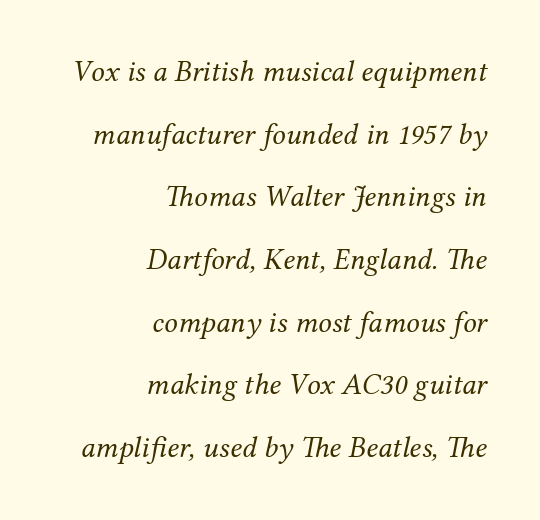
Q: Is the text bold? A: No.
Q: Is the text italic (slanted)? A: Yes, it leans right by about 12 degrees.
Q: Is the typeface a serif or a sans-serif typeface? A: Serif.
Q: Is the text underlined? A: No.
Q: How is the paragraph aligned? A: Right-aligned.
Q: Is the spacing between letters normal or unusually wide? A: Normal.
Q: Is the spacing between lines tight, normal or loose? A: Loose.
Q: Width (condensed, normal, or wide)? A: Normal.
Q: Stroke contrast? A: Medium.
Q: x-height? A: Medium.
Q: Monospaced? A: No.
